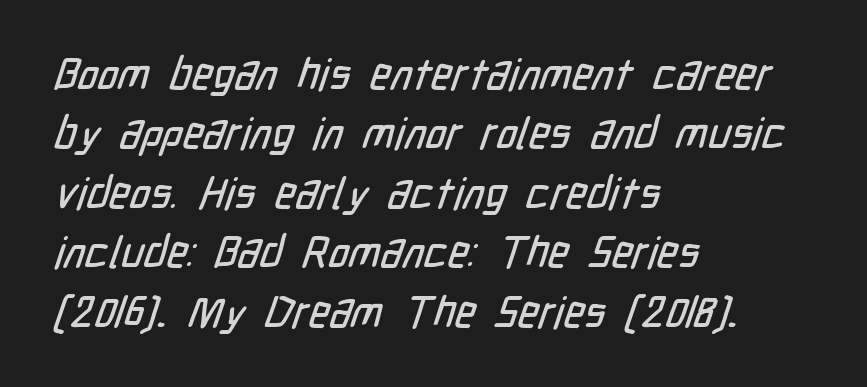
The image shows 44 px condensed sans-serif type; set left-aligned, normal line spacing (1.35x), normal letter spacing, not underlined; low stroke contrast and a medium x-height.
